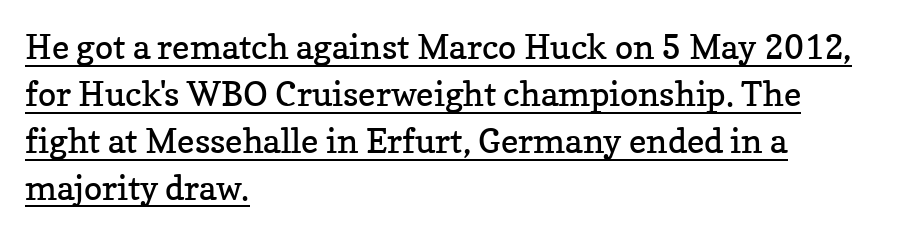
Think of a printed novel: that variable character pitch is what you see here. The face used here is rendered with its standard letterfit. Does a line run under the words? Yes, clearly. You can tell from the footed stems that serif type was used. Compared with a typical body face, this is equally light or lighter still. The typography opts for an upright posture over an oblique one.
